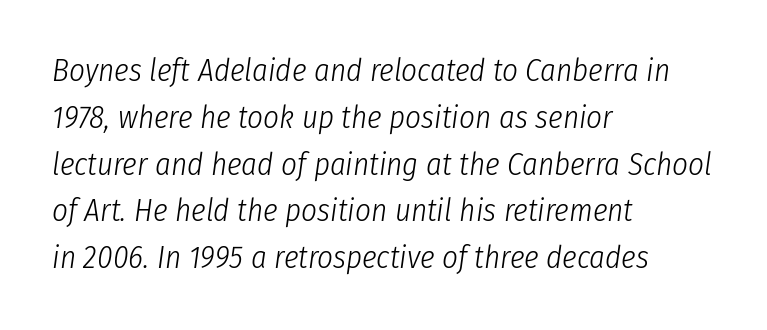
Q: Is the text bold? A: No.
Q: Is the text italic (slanted)? A: Yes, it leans right by about 8 degrees.
Q: Is the text underlined? A: No.
Q: How is the paragraph aligned? A: Left-aligned.
Q: Is the spacing between letters normal or unusually wide? A: Normal.
Q: Is the spacing between lines tight, normal or loose? A: Normal.
Q: Width (condensed, normal, or wide)? A: Condensed.
Q: Stroke contrast? A: Low.
Q: x-height? A: Medium.
Q: Monospaced? A: No.
